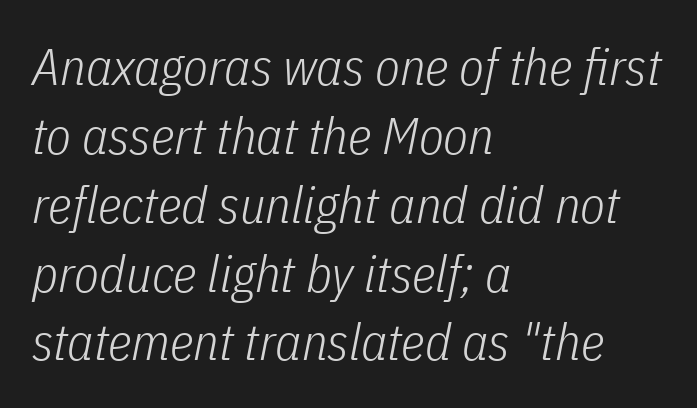
The image shows 51 px light, condensed type, italic (leaning right); set left-aligned, normal line spacing (1.35x), normal letter spacing, not underlined; low stroke contrast and a medium x-height.
